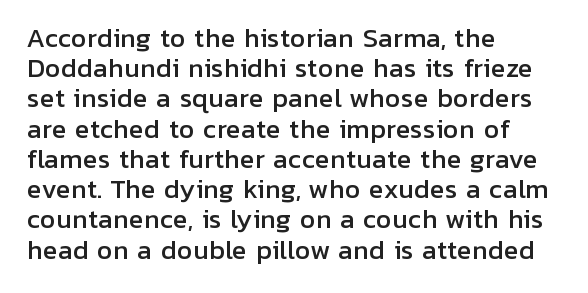
The image shows 25 px text type, upright; set left-aligned, line spacing 1.21x, normal letter spacing, not underlined.
